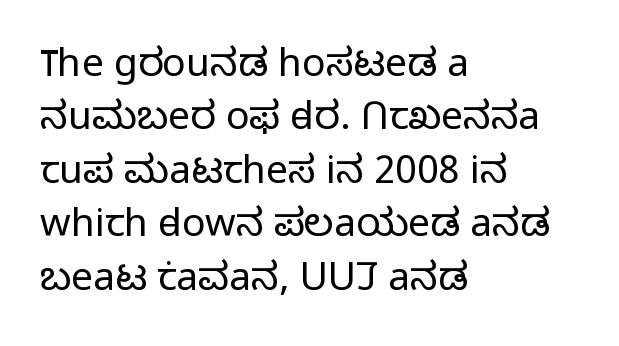
In CSS terms this would be text-align: left. The space directly below the letters is spotless. The characters are drawn with everyday or finer stroke widths. Are there feet on the stems? There aren't — it's a sans. Nothing unusual about the tracking: characters are spaced as the font intends. This block has exactly the height ordinary leading produces.
